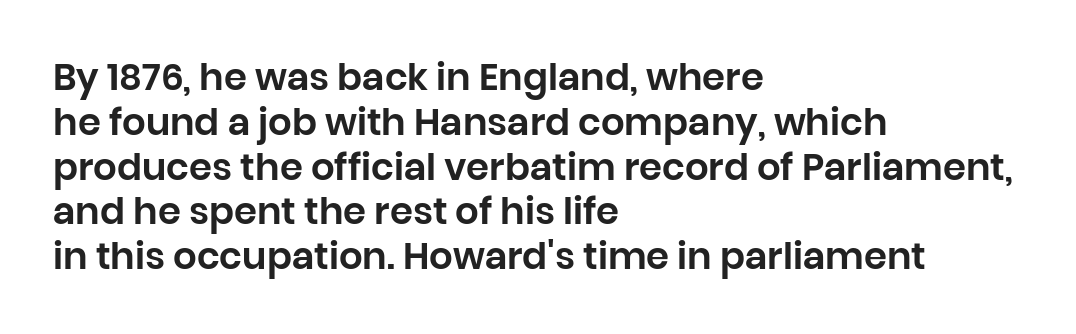
Just letters on the line, the space beneath them empty. A sans-serif font was chosen for this passage. Italic: no, the glyphs are upright roman. Is the block centered? No — it sits flush against the left margin.
